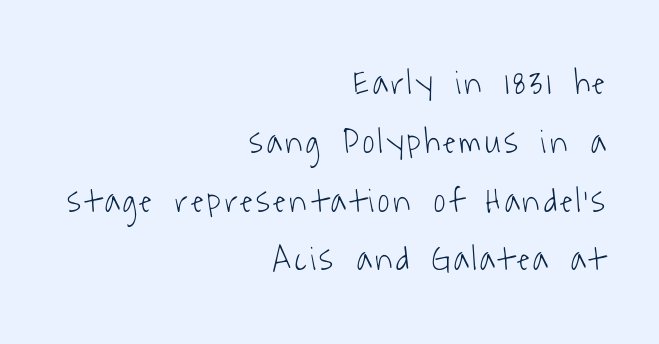
The gap between lines stays unmarked. Alignment: flush right. No extra ink here — the face is not bold. Do the characters align in a grid? No, the font is proportional.
